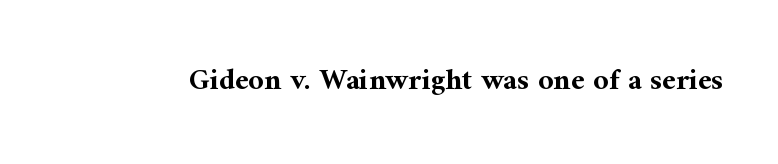
The face used here is seriffed, in the tradition of book romans. Default kerning and tracking; the words read as compact shapes. A typesetter would mark this as roman, not italic. Do the characters align in a grid? No, the font is proportional.
